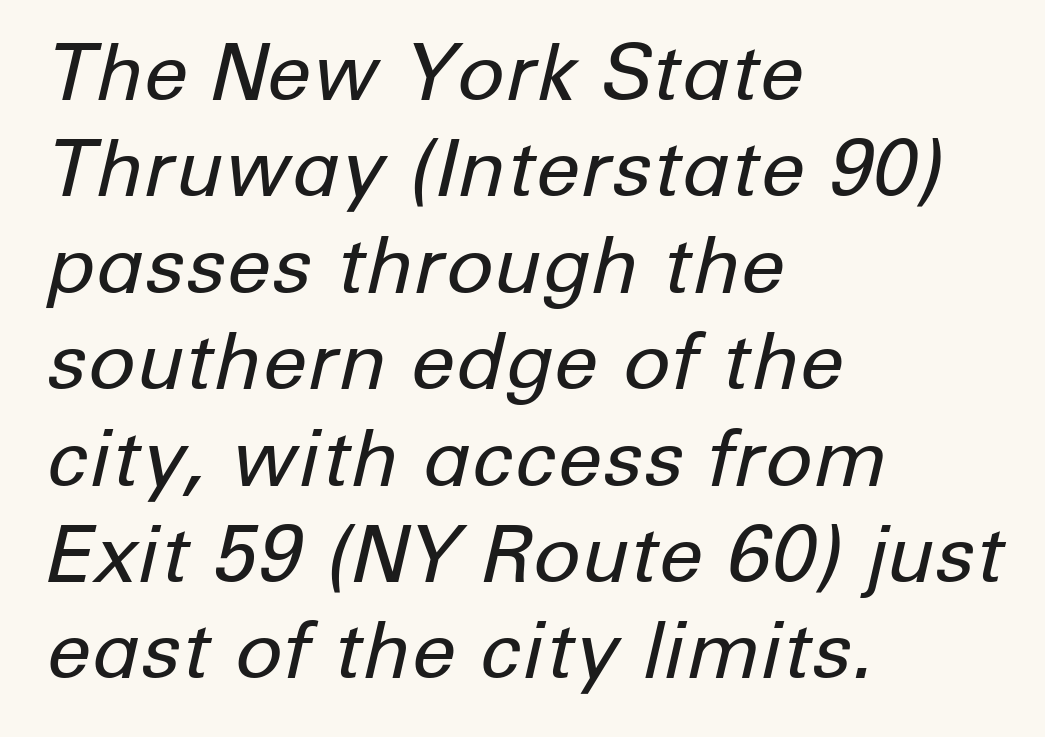
The image shows 79 px regular-weight type, italic (leaning right); set left-aligned, line spacing 1.22x, normal letter spacing, not underlined; low stroke contrast and a medium x-height.
